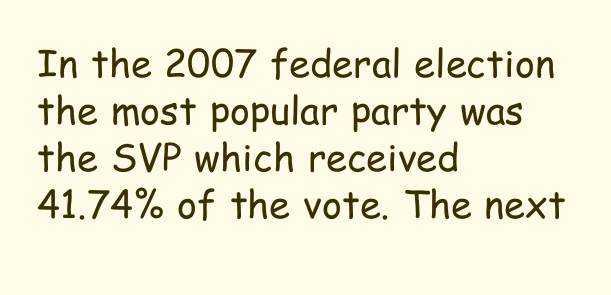
Left-aligned paragraph, ragged on the right. Every stem runs plumb, perpendicular to the baseline. Has an underline been added? It has not. Font category for this specimen: sans-serif. The font is comparable to plain body text, perhaps lighter.
